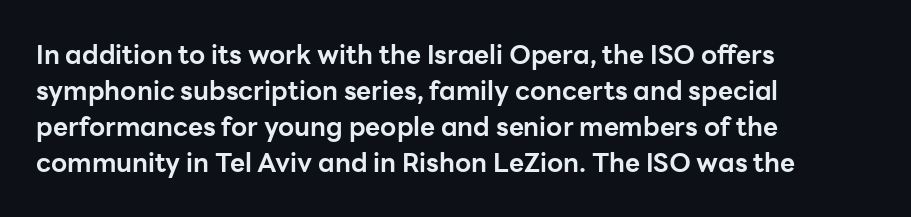
Q: Is the text bold? A: Yes.
Q: Is the text italic (slanted)? A: No, it is upright.
Q: Is the text underlined? A: No.
Q: How is the paragraph aligned? A: Left-aligned.
Q: Is the spacing between letters normal or unusually wide? A: Normal.
Q: Is the spacing between lines tight, normal or loose? A: Normal.
